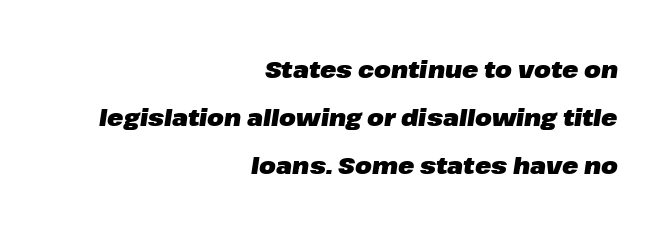
Q: Is the text bold? A: Yes.
Q: Is the text italic (slanted)? A: Yes, it leans right by about 8 degrees.
Q: Is the text underlined? A: No.
Q: How is the paragraph aligned? A: Right-aligned.
Q: Is the spacing between letters normal or unusually wide? A: Normal.
Q: Is the spacing between lines tight, normal or loose? A: Loose.
